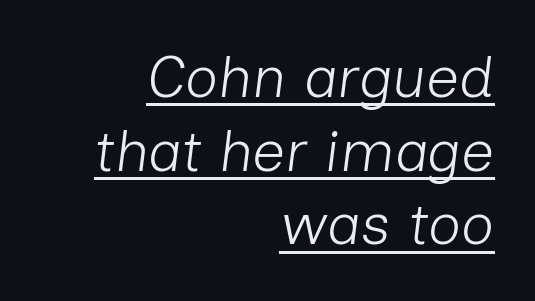
Q: Is the text bold? A: No.
Q: Is the text italic (slanted)? A: Yes, it leans right by about 7 degrees.
Q: Is the text underlined? A: Yes.
Q: How is the paragraph aligned? A: Right-aligned.
Q: Is the spacing between letters normal or unusually wide? A: Normal.
Q: Is the spacing between lines tight, normal or loose? A: Normal.
Q: Width (condensed, normal, or wide)? A: Normal.
Q: Stroke contrast? A: Low.
Q: x-height? A: Medium.
Q: Monospaced? A: No.
